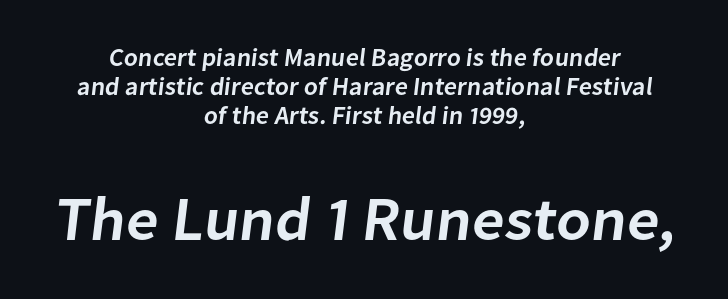
Bold? Not quite — semibold, heavier than regular but stopping short. Students, note that the glyphs here touch the page at normal intervals. Here the designer chose a conventional face with non-uniform glyph widths. Type without underlining.
